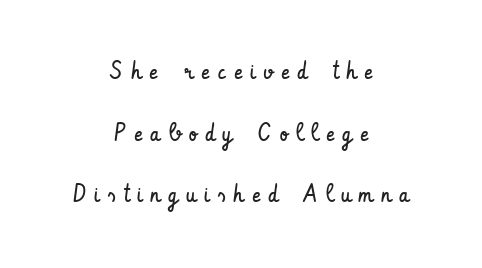
Bold? No — there's no thickening of the strokes. Each word looks stretched out because of the extra space between its letters. Check the space under the baseline: it is left empty. Notice how the stems are strictly vertical — no italics here.
